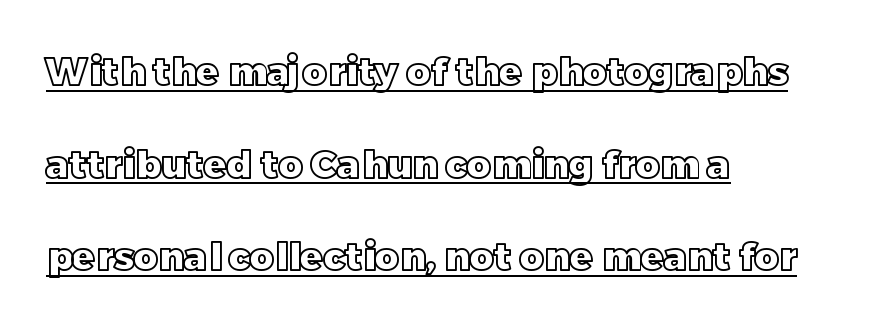
{"italic": "no", "width": "normal", "x_height": "large", "monospaced": "no", "underline": "yes", "align": "left", "line_spacing": "loose", "line_spacing_ratio": 2.44, "letter_spacing": "normal", "letter_spacing_em": 0.0, "glyph_px": 38}
